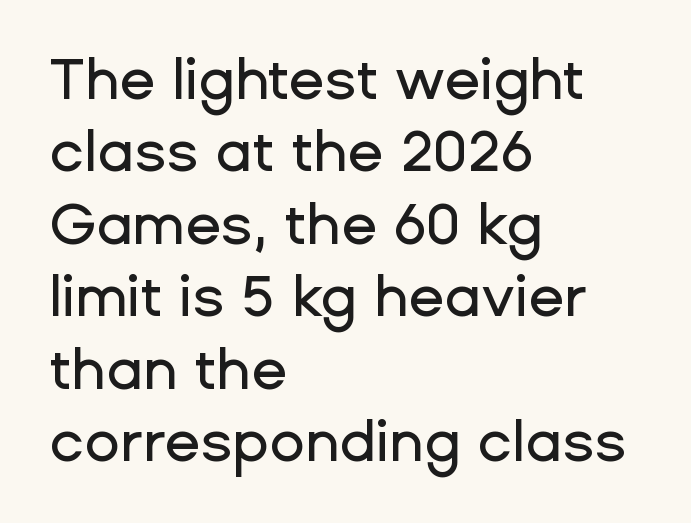
Q: Is the text italic (slanted)? A: No, it is upright.
Q: Is the typeface a serif or a sans-serif typeface? A: Sans-serif.
Q: Is the text underlined? A: No.
Q: How is the paragraph aligned? A: Left-aligned.
Q: Is the spacing between letters normal or unusually wide? A: Normal.
Q: Is the spacing between lines tight, normal or loose? A: Normal.
Q: Width (condensed, normal, or wide)? A: Normal.
Q: Stroke contrast? A: Low.
Q: x-height? A: Medium.
Q: Monospaced? A: No.
